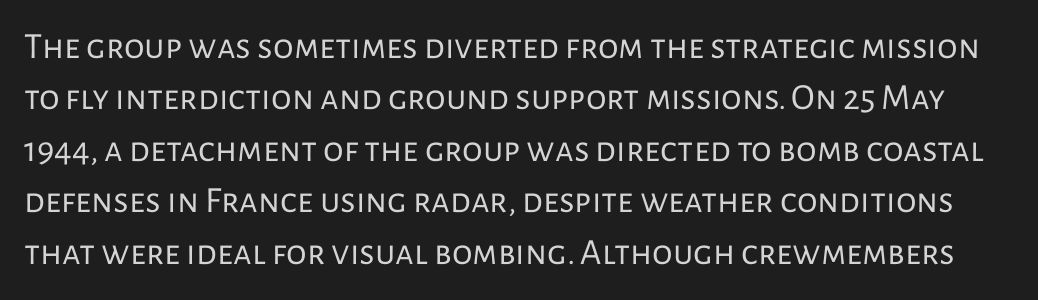
{"serif": "no", "italic": "no", "bold": "no", "weight": "regular", "width": "normal", "stroke_contrast": "low", "x_height": "medium", "monospaced": "no", "underline": "no", "line_spacing": "normal", "line_spacing_ratio": 1.39, "letter_spacing": "normal", "letter_spacing_em": 0.0, "glyph_px": 37}
